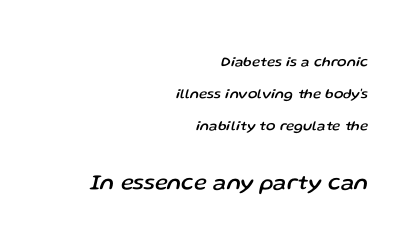
Here the second block reads like a headline and the first like body copy. Line spacing here is loose. You could call the tracking neutral — neither tight nor loose. Glance below the letters and you will spot only blank space. An italicized treatment has been applied to the whole sample. Every row of glyphs terminates at an identical x-position on the right.
